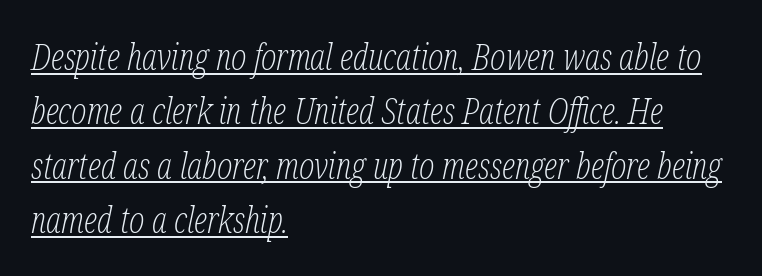
The image shows 36 px light, condensed serif type, italic (leaning right); set left-aligned, normal line spacing (1.51x), normal letter spacing, underlined; low stroke contrast and a medium x-height.
